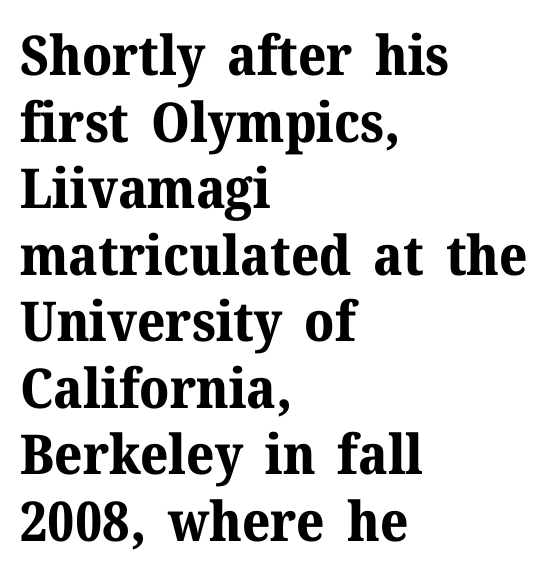
The typography opts for an upright posture over an oblique one. Descenders hang freely into open space. Each letter keeps its own natural width here, so spacing adapts to shape. A dark, heavy texture on the line: the type is bold. All the whitespace from short lines collects on the right. Regarding serifs, this sample has them.
